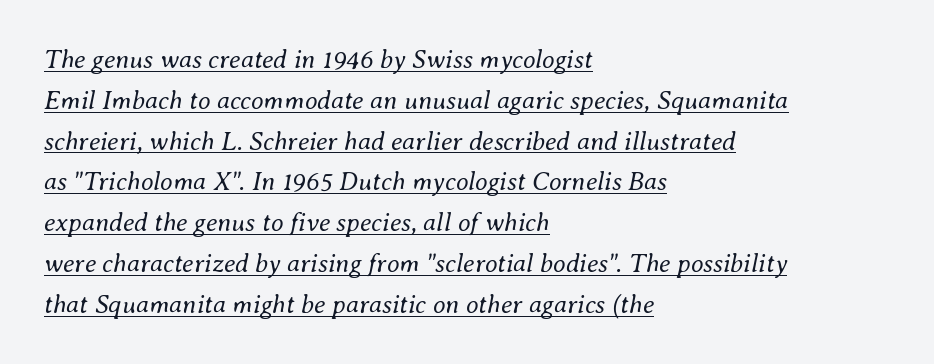
The image shows 26 px text type, italic (leaning right); set left-aligned, normal line spacing (1.57x), normal letter spacing, underlined.
